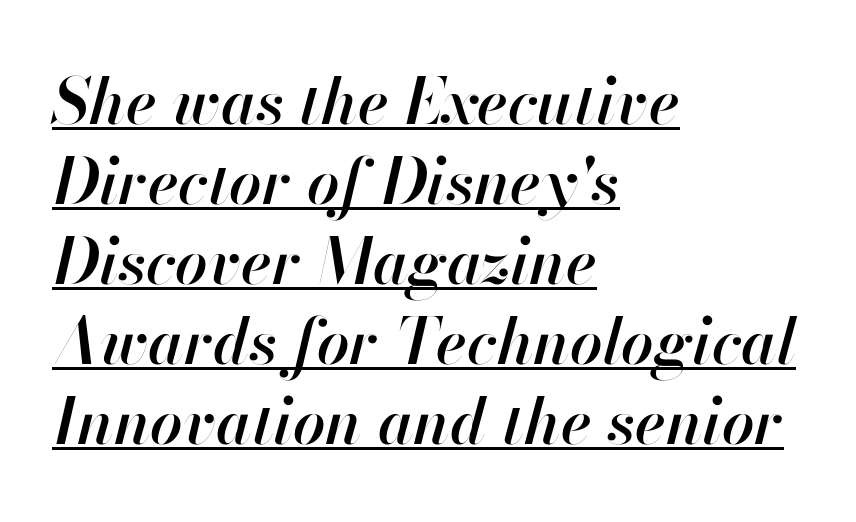
{"italic": "yes", "lean": "right", "slant_degrees": 13, "bold": "semi", "weight": "semibold", "width": "normal", "stroke_contrast": "high", "x_height": "small", "monospaced": "no", "underline": "yes", "align": "left", "line_spacing": "normal", "line_spacing_ratio": 1.25, "letter_spacing": "normal", "letter_spacing_em": 0.0, "glyph_px": 64}
